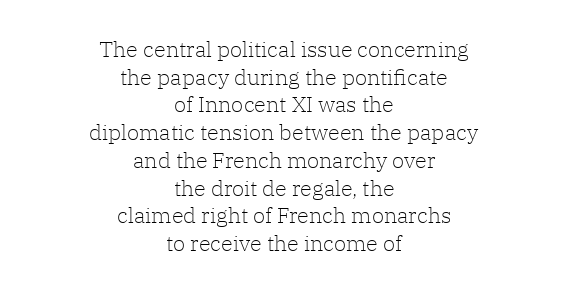
Q: Is the text bold? A: No.
Q: Is the text italic (slanted)? A: No, it is upright.
Q: Is the text underlined? A: No.
Q: How is the paragraph aligned? A: Centered.
Q: Is the spacing between letters normal or unusually wide? A: Normal.
Q: Is the spacing between lines tight, normal or loose? A: Normal.
